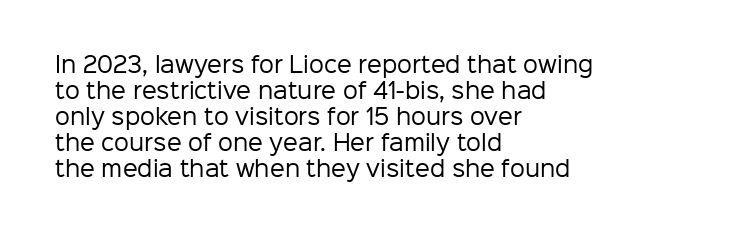
The image shows 21 px text type, upright; set left-aligned, line spacing 1.24x, normal letter spacing, not underlined.
